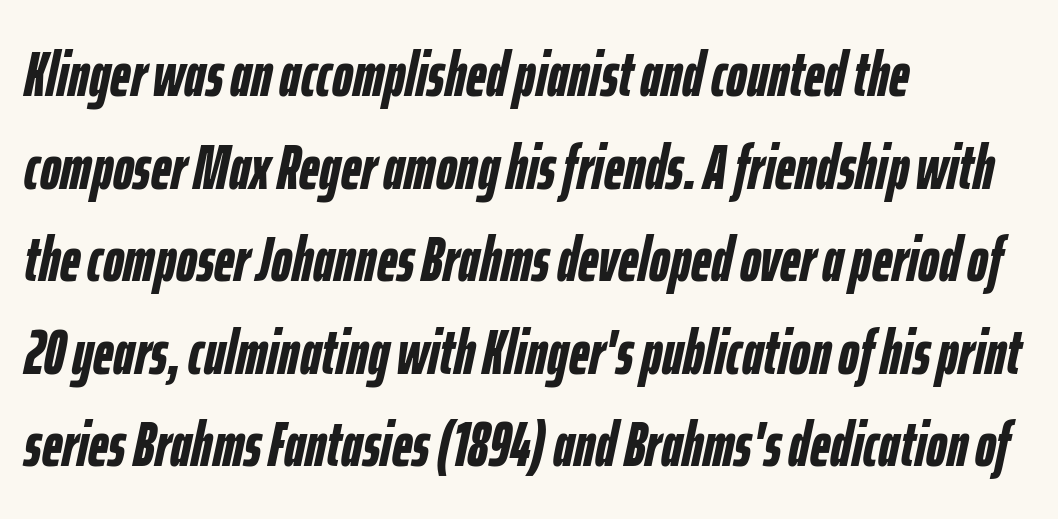
I'd describe the lettering as bold — thick and assertive. A typesetter would call this proportional, since set widths differ per character. Tracking value appears to be zero — textbook default spacing. These lines are set flush left with a ragged right edge.
